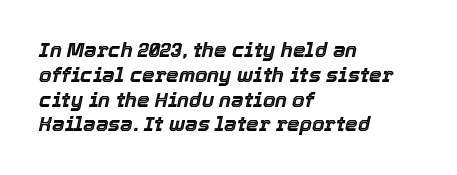
Q: Is the text italic (slanted)? A: Yes, it leans right by about 12 degrees.
Q: Is the text underlined? A: No.
Q: How is the paragraph aligned? A: Left-aligned.
Q: Is the spacing between letters normal or unusually wide? A: Normal.
